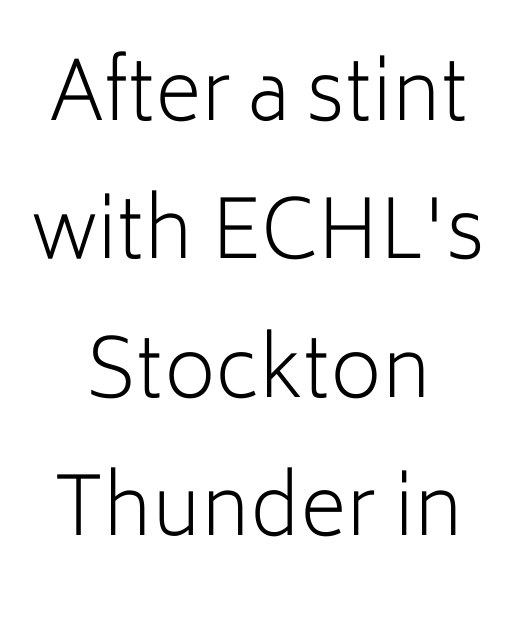
The type is set solid horizontally, with unmodified tracking. Is there any slant? The stems are plumb. The face looks like a standard text weight, possibly lighter. The zone under the glyphs is completely vacant. Centered paragraph, ragged on both sides. This sample uses a sans-serif face.
